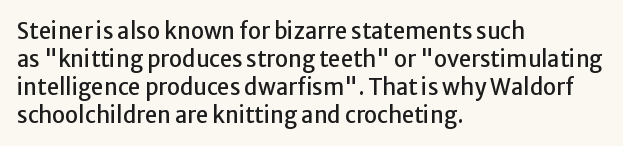
{"italic": "no", "underline": "no", "align": "left", "line_spacing": "normal", "line_spacing_ratio": 1.27, "letter_spacing": "normal", "letter_spacing_em": 0.0, "glyph_px": 22}
